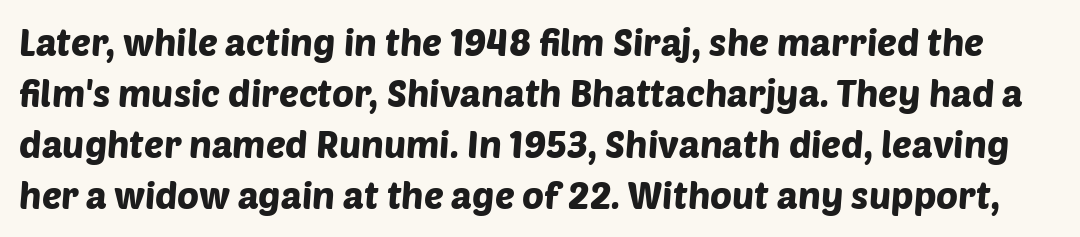
Q: Is the typeface a serif or a sans-serif typeface? A: Sans-serif.
Q: Is the text underlined? A: No.
Q: Is the spacing between letters normal or unusually wide? A: Normal.
Q: Is the spacing between lines tight, normal or loose? A: Normal.
Q: Width (condensed, normal, or wide)? A: Normal.
Q: Stroke contrast? A: Low.
Q: x-height? A: Large.
Q: Monospaced? A: No.
